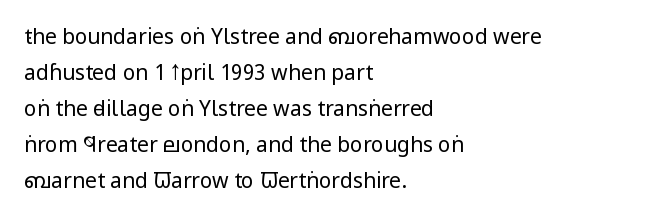
Q: Is the text bold? A: No.
Q: Is the text italic (slanted)? A: No, it is upright.
Q: Is the text underlined? A: No.
Q: How is the paragraph aligned? A: Left-aligned.
Q: Is the spacing between letters normal or unusually wide? A: Normal.
